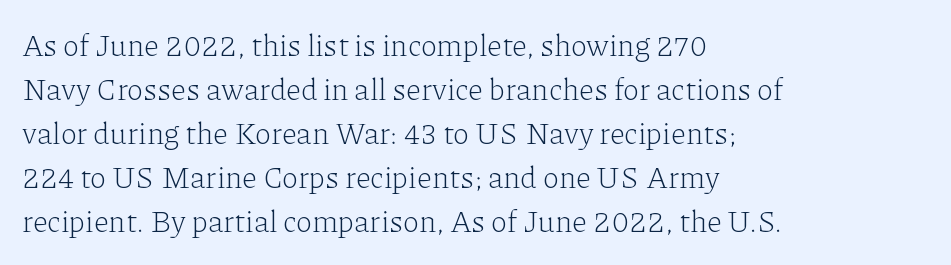
Horizontal alignment here is leftward, the default for most running prose. Font category for this specimen: serif. Weight class: somewhere from thin through regular. Is the letter spacing exaggerated? No — it looks like the ordinary default. A typesetter would call this proportional, since set widths differ per character.
